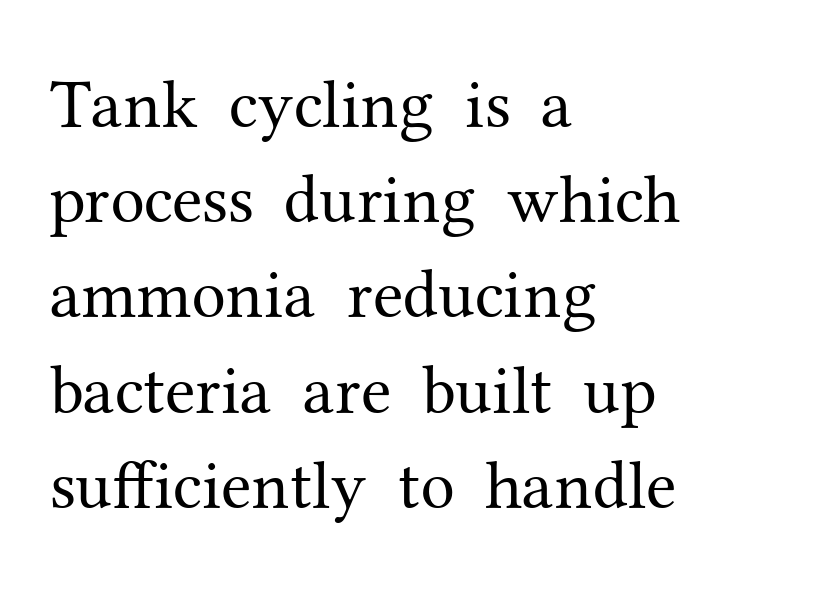
{"serif": "yes", "italic": "no", "bold": "no", "weight": "regular", "width": "normal", "stroke_contrast": "medium", "x_height": "medium", "monospaced": "no", "underline": "no", "align": "left", "line_spacing": "normal", "line_spacing_ratio": 1.38, "letter_spacing": "normal", "letter_spacing_em": 0.0, "glyph_px": 69}
